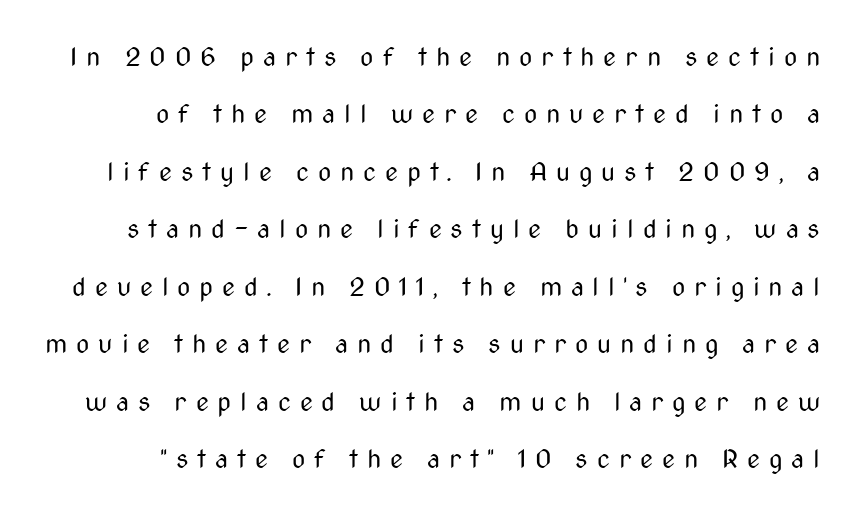
The image shows 26 px text type, upright; set loose line spacing (2.21x), unusually wide letter spacing (+0.34 em), not underlined.
